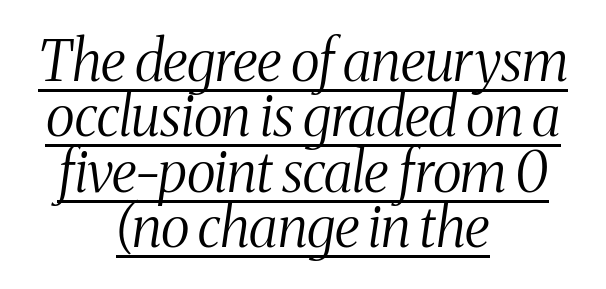
The image shows 56 px light, condensed serif type, italic (leaning right); set centered, tight line spacing (0.99x), normal letter spacing, underlined; medium stroke contrast and a medium x-height.
